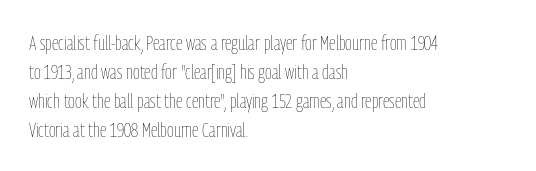
Letters rest on an invisible, unmarked baseline. Heaviness? Minimal to ordinary, like unemphasized prose. The rendering anchors every line to the left-hand side. The line-height multiplier appears to be the usual default.
